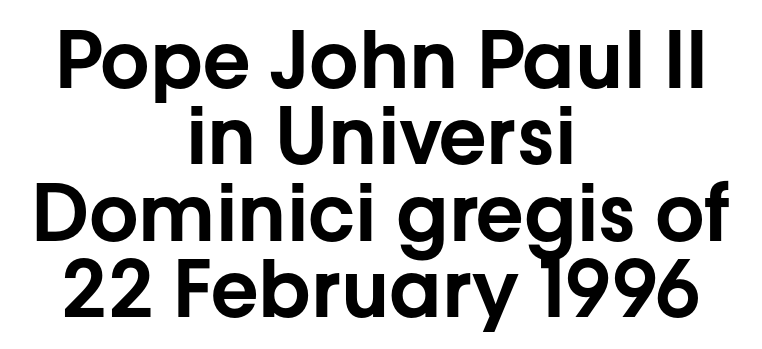
Q: Is the text italic (slanted)? A: No, it is upright.
Q: Is the typeface a serif or a sans-serif typeface? A: Sans-serif.
Q: Is the text underlined? A: No.
Q: How is the paragraph aligned? A: Centered.
Q: Is the spacing between letters normal or unusually wide? A: Normal.
Q: Is the spacing between lines tight, normal or loose? A: Tight.
Q: Width (condensed, normal, or wide)? A: Normal.
Q: Stroke contrast? A: Low.
Q: x-height? A: Medium.
Q: Monospaced? A: No.
